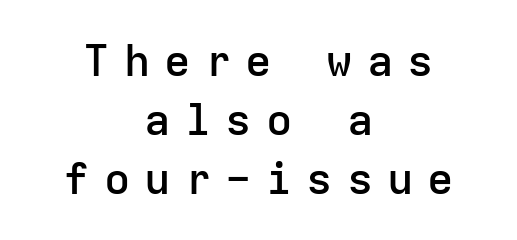
The specimen reads as upright at a glance. Quick note: interline space is typical. Grotesque or geometric, the face here clearly has no serifs. The typesetting leans somewhat heavy: a semibold. Descenders hang freely into open space. Compared with typical body copy, the letter spacing here is much looser.
